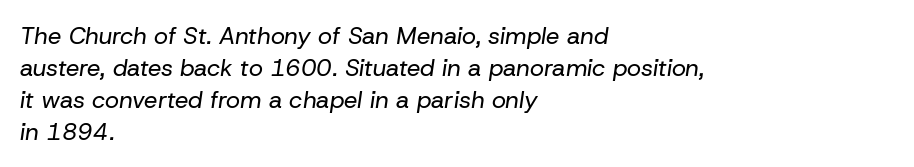
Slanted lettering throughout. Lines of text with bare space underneath. The lines sit at an ordinary, default distance from one another. If you drew a ruler down the left edge, every line would touch it.
